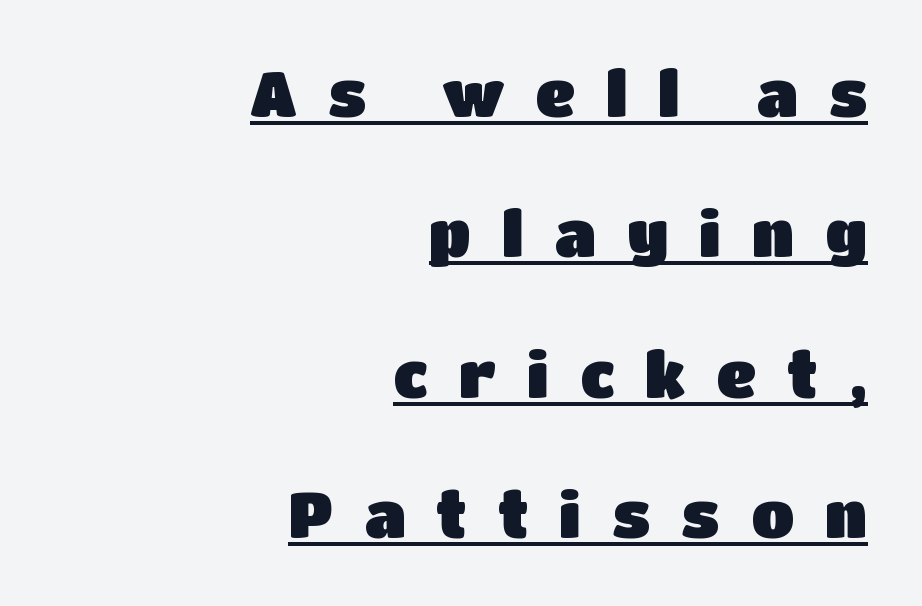
{"serif": "no", "italic": "no", "width": "normal", "stroke_contrast": "low", "x_height": "large", "monospaced": "no", "underline": "yes", "align": "right", "line_spacing": "loose", "line_spacing_ratio": 2.23, "letter_spacing": "wide", "letter_spacing_em": 0.49, "glyph_px": 63}
